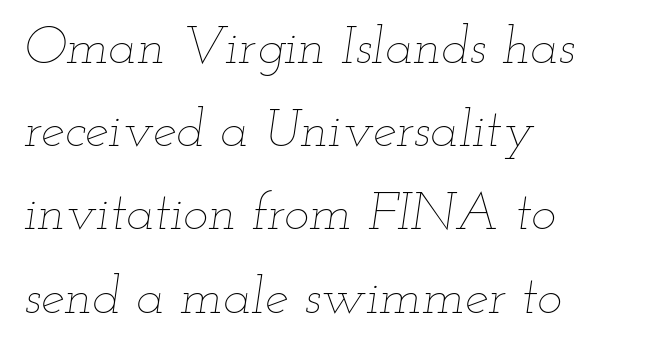
{"italic": "yes", "lean": "right", "slant_degrees": 12, "bold": "no", "weight": "thin", "width": "wide", "stroke_contrast": "low", "x_height": "small", "monospaced": "no", "underline": "no", "align": "left", "line_spacing": "normal", "line_spacing_ratio": 1.57, "letter_spacing": "normal", "letter_spacing_em": 0.0, "glyph_px": 53}
